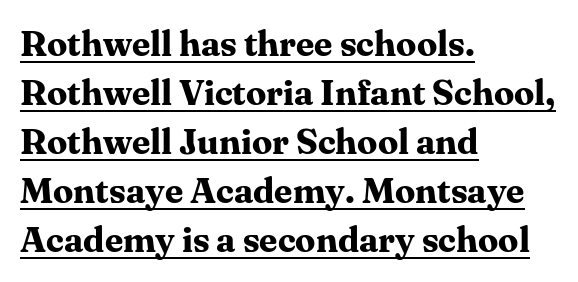
{"serif": "yes", "italic": "no", "bold": "yes", "weight": "bold", "width": "normal", "stroke_contrast": "medium", "x_height": "medium", "monospaced": "no", "underline": "yes", "align": "left", "line_spacing": "normal", "line_spacing_ratio": 1.36, "letter_spacing": "normal", "letter_spacing_em": 0.0, "glyph_px": 36}
